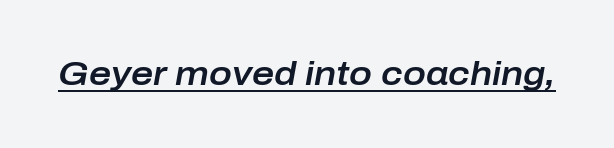
The image shows 34 px text type, italic (leaning right); set normal letter spacing, underlined; low stroke contrast and a medium x-height.
